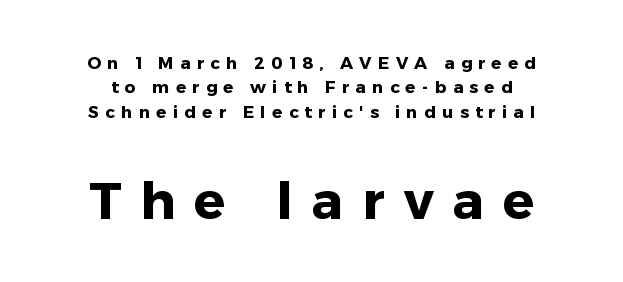
The image shows 52 px heavy sans-serif type, upright; set normal line spacing (1.44x), unusually wide letter spacing (+0.37 em), not underlined; the second (bottom) block is 3.06x larger; low stroke contrast and a medium x-height.
